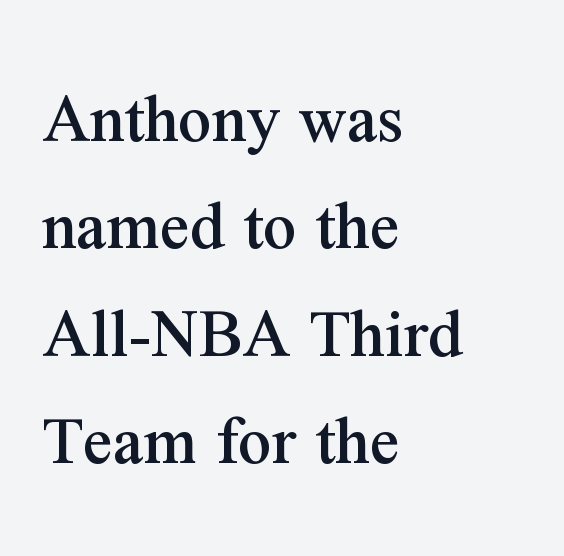
Regular leading. These lines are composed in type with serifs. The letterforms sit shoulder to shoulder at normal distance. The ragged edge is on the right, which tells us the setting is flush left. This is the regular roman posture of the typeface.
